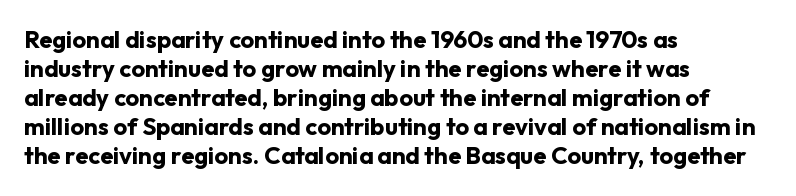
{"italic": "no", "bold": "yes", "underline": "no", "align": "left", "line_spacing_ratio": 1.21, "letter_spacing": "normal", "letter_spacing_em": 0.0, "glyph_px": 24}
